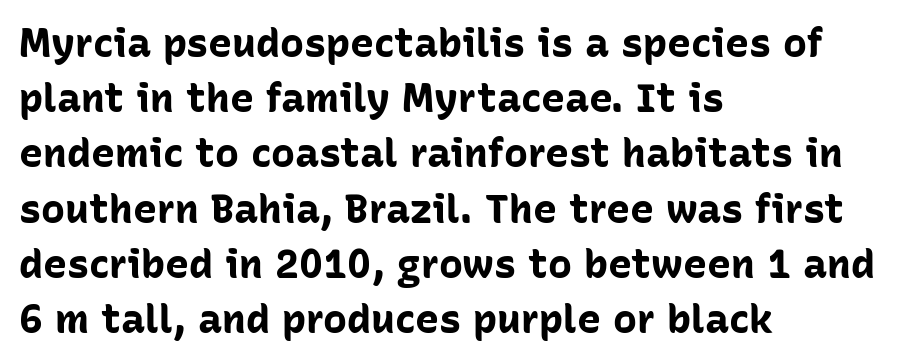
What weight is shown? A full bold with thick strokes. Type style note: lacks serifs. Short note: letters normally spaced. The specimen reads as upright at a glance. In terms of leading, this rendering sits right in the middle. Casual observation: everything's shoved over to the left.
